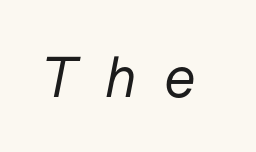
Q: Is the text bold? A: No.
Q: Is the text italic (slanted)? A: Yes, it leans right by about 11 degrees.
Q: Is the text underlined? A: No.
Q: Is the spacing between letters normal or unusually wide? A: Unusually wide.
Q: Width (condensed, normal, or wide)? A: Normal.
Q: Stroke contrast? A: Low.
Q: x-height? A: Medium.
Q: Monospaced? A: No.
